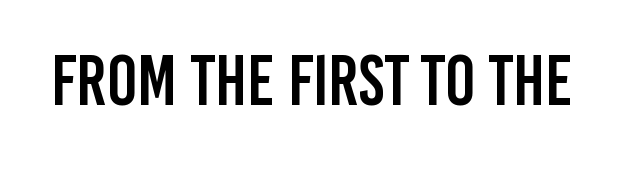
{"serif": "no", "italic": "no", "width": "condensed", "stroke_contrast": "low", "x_height": "large", "monospaced": "no", "underline": "no", "letter_spacing": "normal", "letter_spacing_em": 0.0, "glyph_px": 71}
